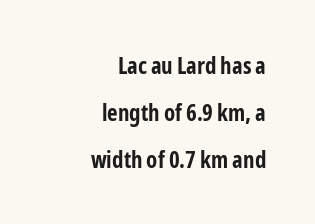
The image shows 23 px bold type, upright; set right-aligned, loose line spacing (2.04x), normal letter spacing, not underlined.
